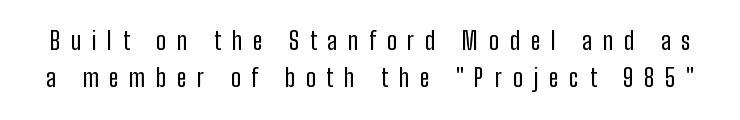
Q: Is the text italic (slanted)? A: No, it is upright.
Q: Is the text underlined? A: No.
Q: Is the spacing between letters normal or unusually wide? A: Unusually wide.
Q: Is the spacing between lines tight, normal or loose? A: Normal.
